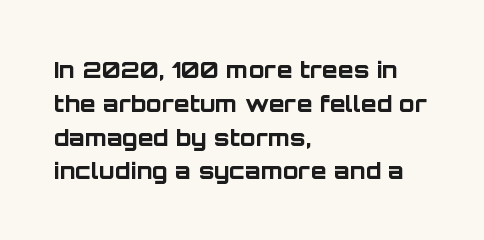
Q: Is the text bold? A: Yes.
Q: Is the text italic (slanted)? A: No, it is upright.
Q: Is the text underlined? A: No.
Q: How is the paragraph aligned? A: Left-aligned.
Q: Is the spacing between letters normal or unusually wide? A: Normal.
Q: Is the spacing between lines tight, normal or loose? A: Normal.
